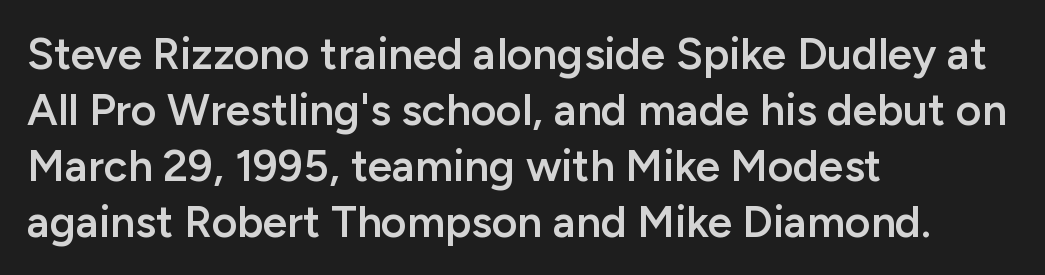
{"serif": "no", "italic": "no", "bold": "semi", "weight": "semibold", "width": "normal", "stroke_contrast": "low", "x_height": "medium", "monospaced": "no", "underline": "no", "align": "left", "line_spacing": "normal", "line_spacing_ratio": 1.27, "letter_spacing": "normal", "letter_spacing_em": 0.0, "glyph_px": 44}
